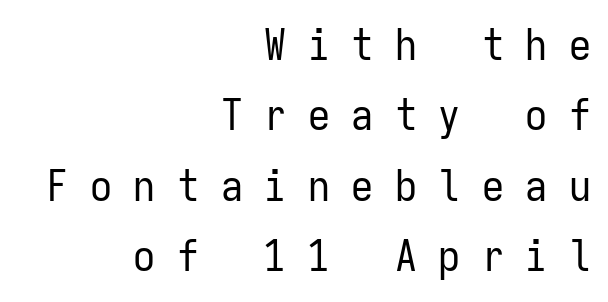
{"serif": "no", "italic": "no", "bold": "no", "weight": "regular", "width": "condensed", "stroke_contrast": "low", "x_height": "medium", "monospaced": "yes", "underline": "no", "align": "right", "line_spacing": "normal", "line_spacing_ratio": 1.6, "letter_spacing": "wide", "letter_spacing_em": 0.49, "glyph_px": 44}
